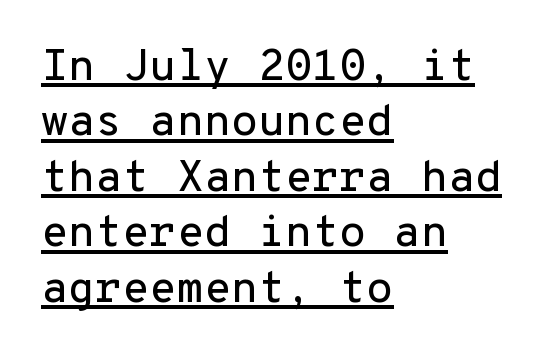
{"serif": "no", "italic": "no", "width": "normal", "stroke_contrast": "low", "x_height": "medium", "monospaced": "yes", "underline": "yes", "align": "left", "line_spacing": "normal", "line_spacing_ratio": 1.26, "letter_spacing": "normal", "letter_spacing_em": 0.0, "glyph_px": 44}
